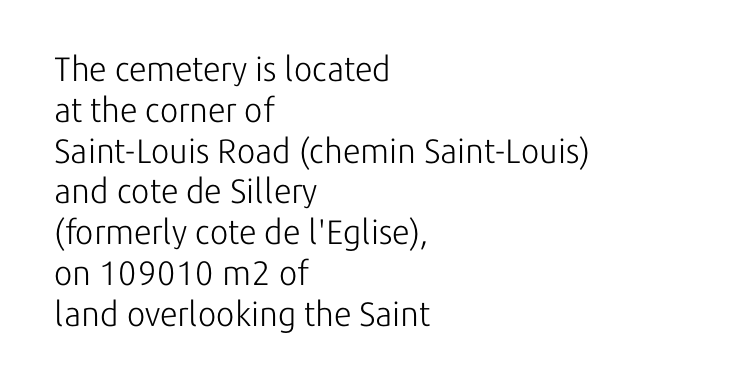
Q: Is the text bold? A: No.
Q: Is the text italic (slanted)? A: No, it is upright.
Q: Is the typeface a serif or a sans-serif typeface? A: Sans-serif.
Q: Is the text underlined? A: No.
Q: How is the paragraph aligned? A: Left-aligned.
Q: Is the spacing between letters normal or unusually wide? A: Normal.
Q: Width (condensed, normal, or wide)? A: Normal.
Q: Stroke contrast? A: Low.
Q: x-height? A: Medium.
Q: Monospaced? A: No.
